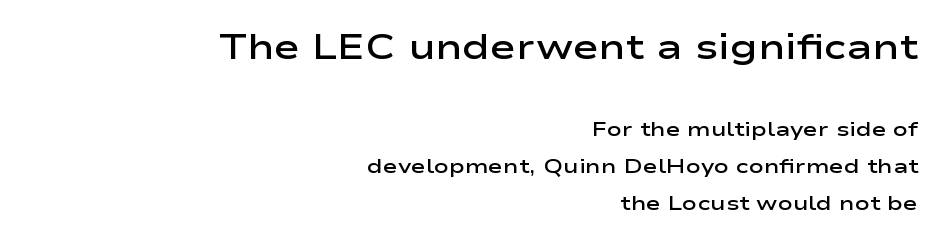
{"serif": "no", "italic": "no", "bold": "semi", "weight": "semibold", "width": "wide", "stroke_contrast": "low", "x_height": "medium", "monospaced": "no", "underline": "no", "align": "right", "line_spacing_ratio": 1.84, "letter_spacing": "normal", "letter_spacing_em": 0.0, "larger_block": "first", "size_ratio": 1.75, "glyph_px": 35}
